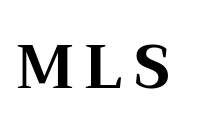
{"serif": "yes", "italic": "no", "bold": "yes", "weight": "bold", "width": "wide", "stroke_contrast": "medium", "x_height": "medium", "monospaced": "no", "underline": "no", "glyph_px": 60}
